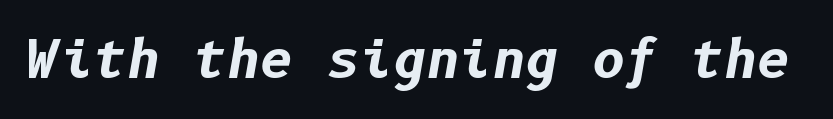
{"italic": "yes", "lean": "right", "slant_degrees": 10, "bold": "yes", "weight": "bold", "width": "normal", "stroke_contrast": "low", "x_height": "medium", "underline": "no", "letter_spacing": "normal", "letter_spacing_em": 0.0, "glyph_px": 51}
